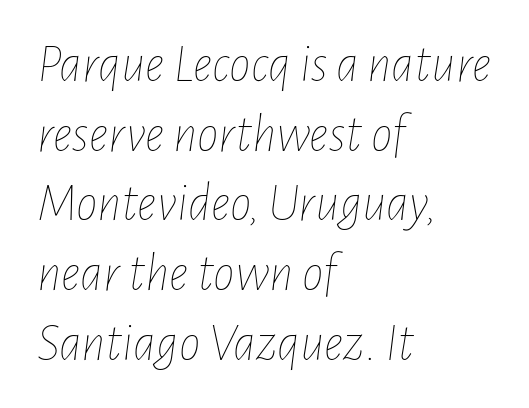
{"italic": "yes", "lean": "right", "slant_degrees": 7, "bold": "no", "weight": "thin", "width": "condensed", "stroke_contrast": "low", "x_height": "medium", "monospaced": "no", "underline": "no", "align": "left", "line_spacing": "normal", "line_spacing_ratio": 1.29, "letter_spacing": "normal", "letter_spacing_em": 0.0, "glyph_px": 54}
